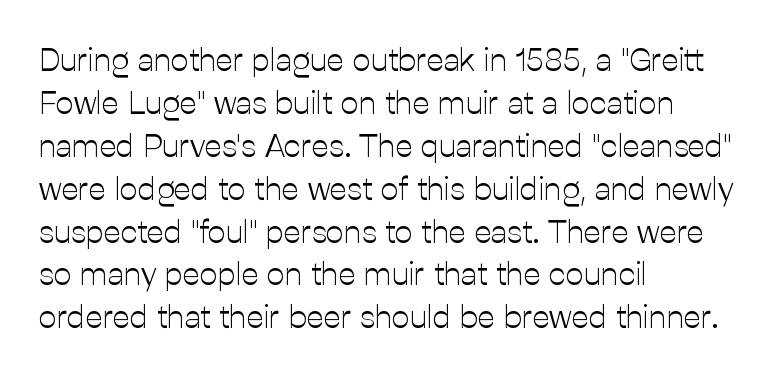
The image shows 32 px light sans-serif type, upright; set left-aligned, normal line spacing (1.34x), normal letter spacing, not underlined; low stroke contrast and a medium x-height.
